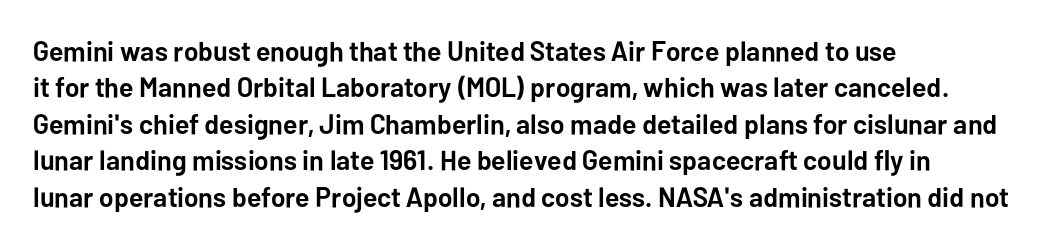
Q: Is the text bold? A: Yes.
Q: Is the text italic (slanted)? A: No, it is upright.
Q: Is the typeface a serif or a sans-serif typeface? A: Sans-serif.
Q: Is the text underlined? A: No.
Q: How is the paragraph aligned? A: Left-aligned.
Q: Is the spacing between letters normal or unusually wide? A: Normal.
Q: Is the spacing between lines tight, normal or loose? A: Normal.
Q: Width (condensed, normal, or wide)? A: Normal.
Q: Stroke contrast? A: Low.
Q: x-height? A: Medium.
Q: Monospaced? A: No.
